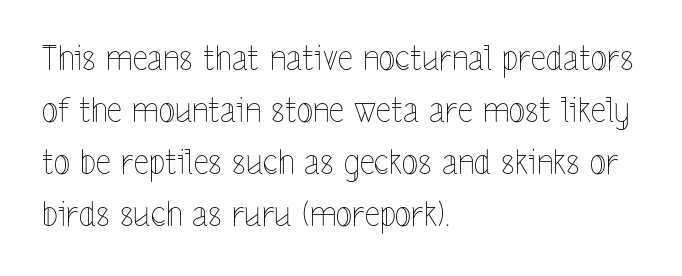
Q: Is the text bold? A: No.
Q: Is the text italic (slanted)? A: No, it is upright.
Q: Is the text underlined? A: No.
Q: How is the paragraph aligned? A: Left-aligned.
Q: Is the spacing between letters normal or unusually wide? A: Normal.
Q: Is the spacing between lines tight, normal or loose? A: Normal.
Q: Width (condensed, normal, or wide)? A: Condensed.
Q: x-height? A: Medium.
Q: Monospaced? A: No.
